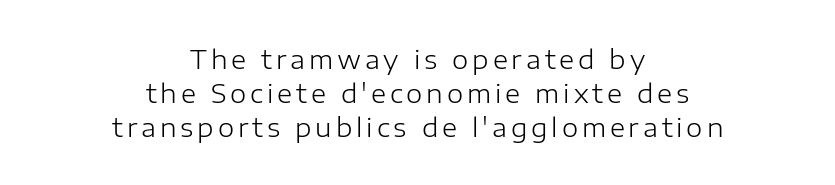
The strip under each line holds only bare page. Short and long lines alike share a common midpoint. The letters look calm and open, with moderate or lighter stems. Characters remain perfectly vertical along every line. Leading matches the norm, producing a regular column.
